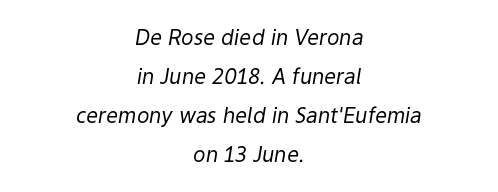
The image shows 21 px text type, italic (leaning right); set centered, line spacing 1.85x, normal letter spacing, not underlined.
